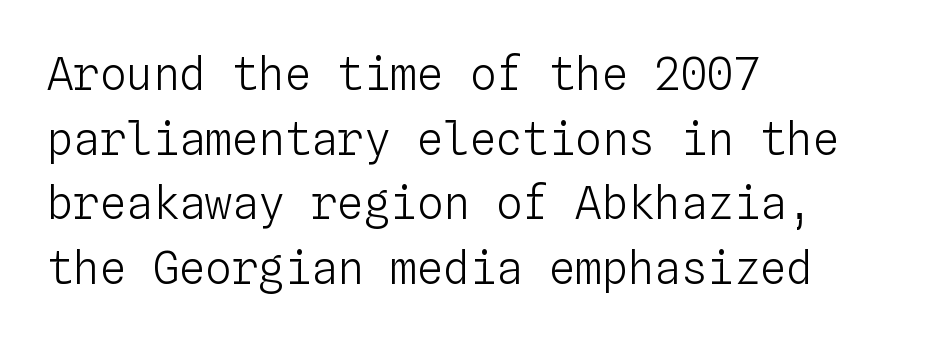
Every character sits straight up, as roman type does. A bare baseline throughout the passage. Vertical stems look standard width or narrower in stroke. What stands out about the letter spacing? Nothing — it is the standard amount.
